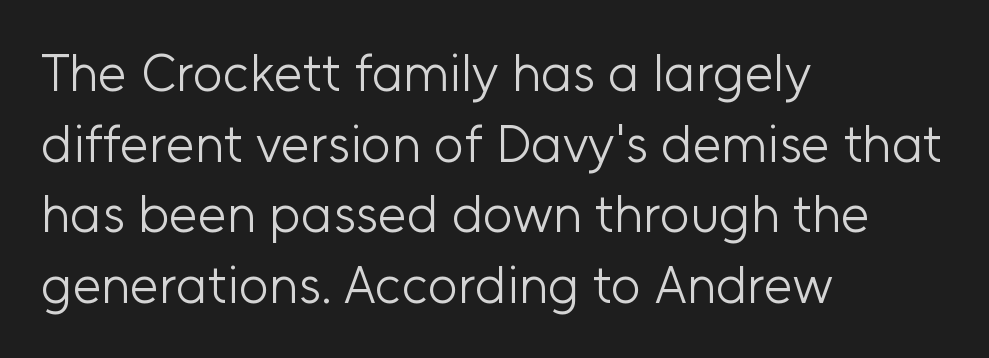
Q: Is the text bold? A: No.
Q: Is the text italic (slanted)? A: No, it is upright.
Q: Is the typeface a serif or a sans-serif typeface? A: Sans-serif.
Q: Is the text underlined? A: No.
Q: How is the paragraph aligned? A: Left-aligned.
Q: Is the spacing between letters normal or unusually wide? A: Normal.
Q: Is the spacing between lines tight, normal or loose? A: Normal.
Q: Width (condensed, normal, or wide)? A: Normal.
Q: Stroke contrast? A: Low.
Q: x-height? A: Medium.
Q: Monospaced? A: No.
